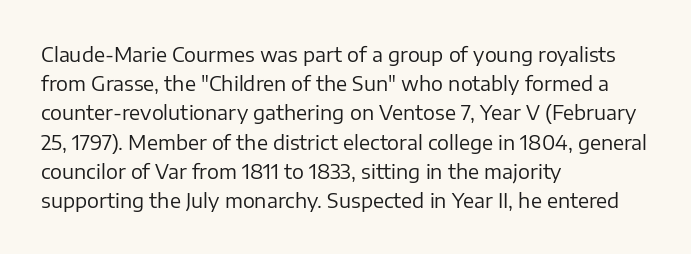
Q: Is the text bold? A: No.
Q: Is the text italic (slanted)? A: No, it is upright.
Q: Is the text underlined? A: No.
Q: How is the paragraph aligned? A: Left-aligned.
Q: Is the spacing between letters normal or unusually wide? A: Normal.
Q: Is the spacing between lines tight, normal or loose? A: Normal.
